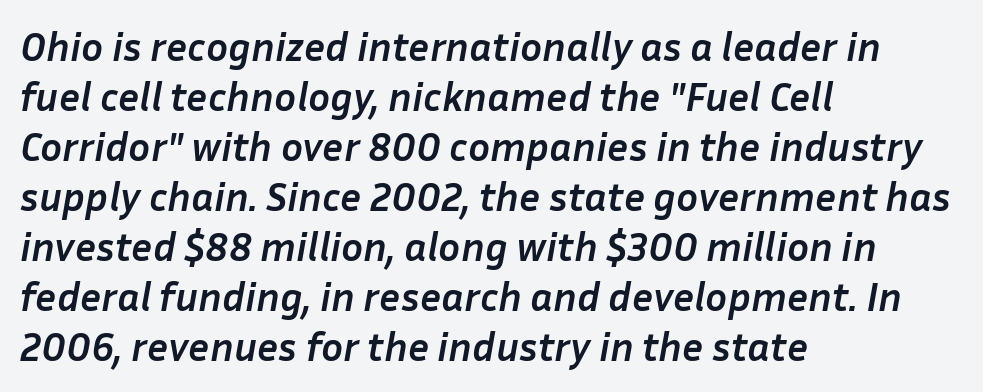
Chunky letters — that's bold for sure. The lettering tilts uniformly, giving the passage an italic look. Default kerning and tracking; the words read as compact shapes. The passage shown is typed in a proportional face where columns would drift.
